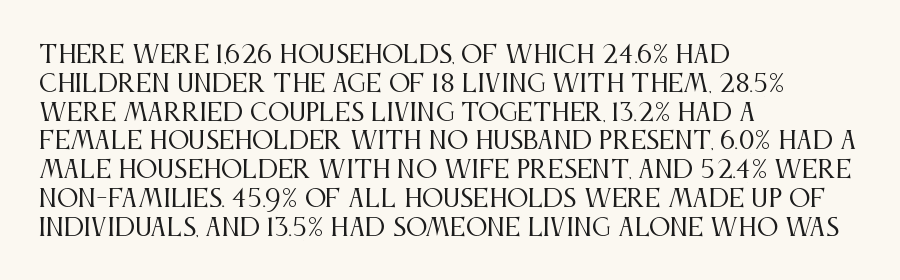
The image shows 24 px text type, upright; set left-aligned, line spacing 1.2x, normal letter spacing, not underlined.
